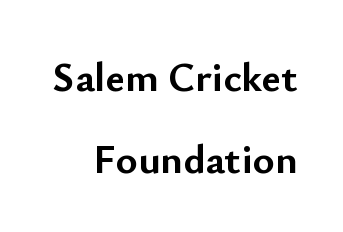
{"serif": "no", "italic": "no", "bold": "yes", "weight": "semibold", "width": "normal", "stroke_contrast": "low", "x_height": "small", "monospaced": "no", "underline": "no", "align": "right", "line_spacing": "loose", "line_spacing_ratio": 1.95, "letter_spacing": "normal", "letter_spacing_em": 0.0, "glyph_px": 42}
